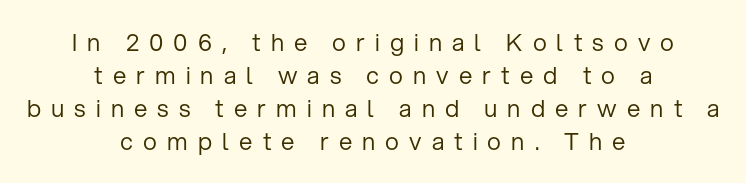
If you measured baseline to baseline, you'd find a middling distance. Is the letter spacing exaggerated? Yes — the characters are pushed far apart. The typesetting does not lean heavy: it is not bold. Italic: no, the glyphs are upright roman.
